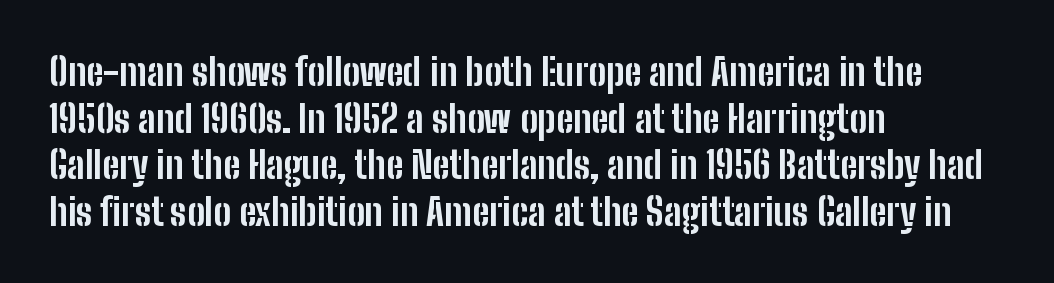
Q: Is the text bold? A: Yes.
Q: Is the text italic (slanted)? A: No, it is upright.
Q: Is the typeface a serif or a sans-serif typeface? A: Sans-serif.
Q: Is the text underlined? A: No.
Q: How is the paragraph aligned? A: Left-aligned.
Q: Is the spacing between letters normal or unusually wide? A: Normal.
Q: Is the spacing between lines tight, normal or loose? A: Normal.
Q: Width (condensed, normal, or wide)? A: Condensed.
Q: Stroke contrast? A: Low.
Q: x-height? A: Medium.
Q: Monospaced? A: No.
